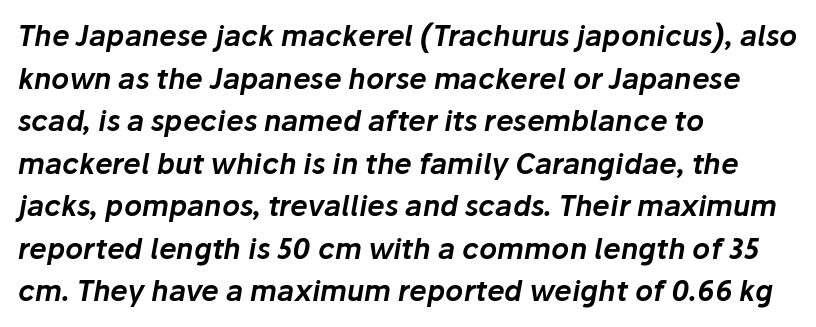
{"italic": "yes", "lean": "right", "slant_degrees": 10, "width": "normal", "stroke_contrast": "low", "x_height": "medium", "monospaced": "no", "underline": "no", "align": "left", "line_spacing": "normal", "line_spacing_ratio": 1.52, "letter_spacing": "normal", "letter_spacing_em": 0.0, "glyph_px": 28}
